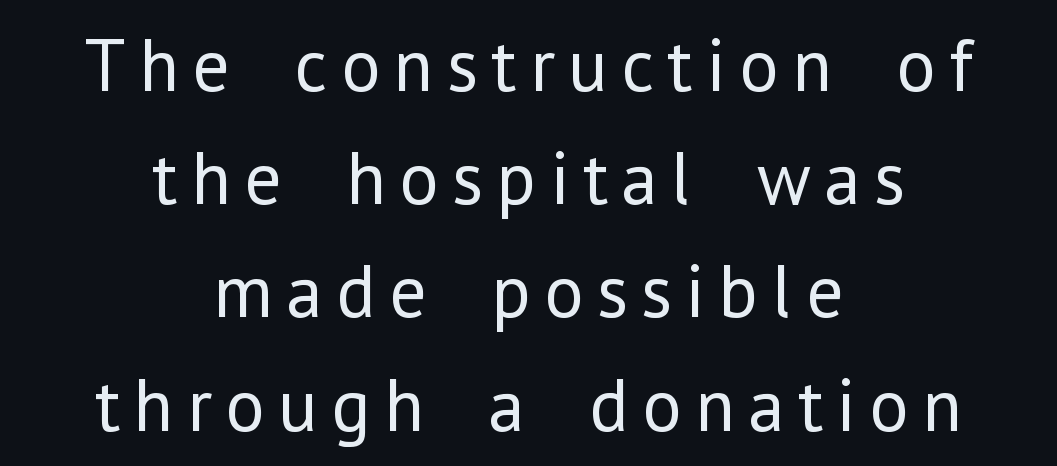
{"serif": "no", "italic": "no", "bold": "no", "weight": "regular", "width": "normal", "stroke_contrast": "low", "x_height": "medium", "monospaced": "no", "underline": "no", "align": "center", "line_spacing": "normal", "line_spacing_ratio": 1.51, "glyph_px": 75}
